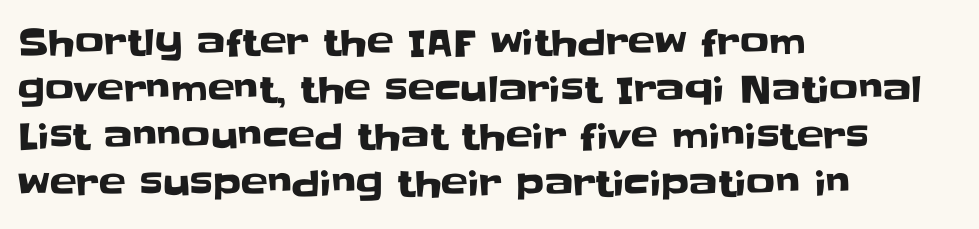
The image shows 36 px sans-serif type, upright; set left-aligned, normal line spacing (1.31x), normal letter spacing, not underlined; low stroke contrast and a large x-height.
